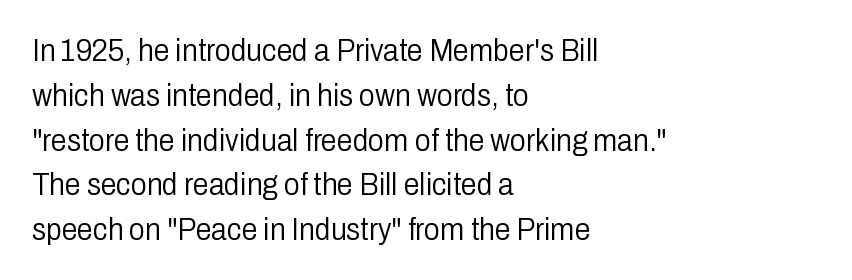
A sans-serif font was chosen for this passage. The foot of each line stays bare and open. Posture: straight, roman, zero tilt. Whoever set this chose a conventional vertical rhythm. The passage shown is typed in a proportional face where columns would drift. Here the glyphs are tracked normally, forming tight word shapes.
